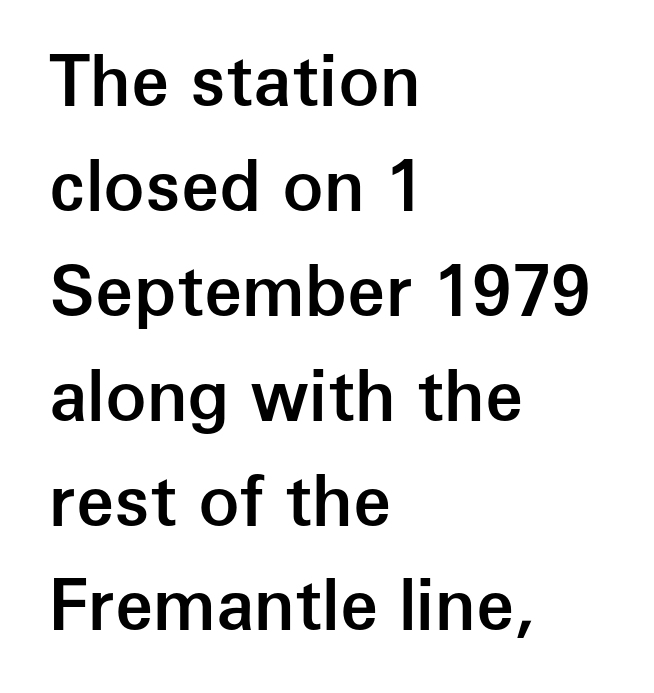
Q: Is the text bold? A: Semi-bold.
Q: Is the text italic (slanted)? A: No, it is upright.
Q: Is the typeface a serif or a sans-serif typeface? A: Sans-serif.
Q: Is the text underlined? A: No.
Q: How is the paragraph aligned? A: Left-aligned.
Q: Is the spacing between letters normal or unusually wide? A: Normal.
Q: Is the spacing between lines tight, normal or loose? A: Normal.
Q: Width (condensed, normal, or wide)? A: Normal.
Q: Stroke contrast? A: Low.
Q: x-height? A: Medium.
Q: Monospaced? A: No.
